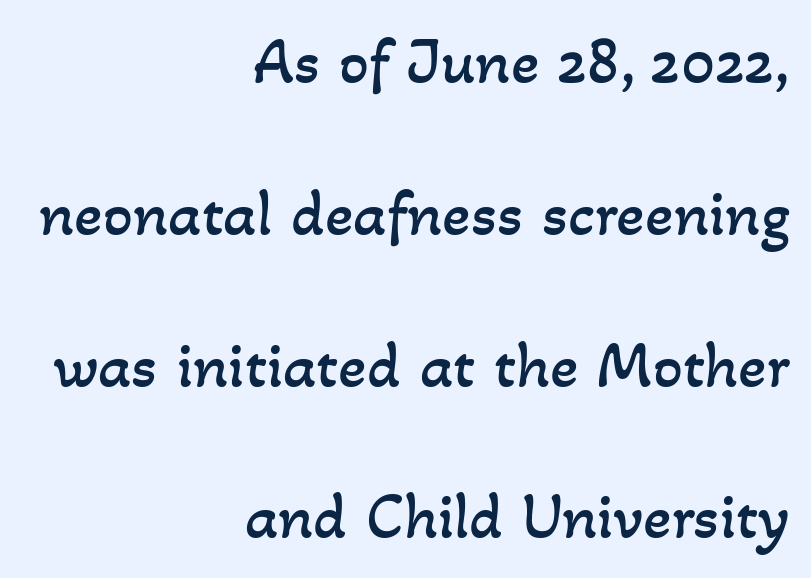
The image shows 66 px regular-weight type; set right-aligned, loose line spacing (2.3x), normal letter spacing, not underlined; low stroke contrast and a small x-height.
